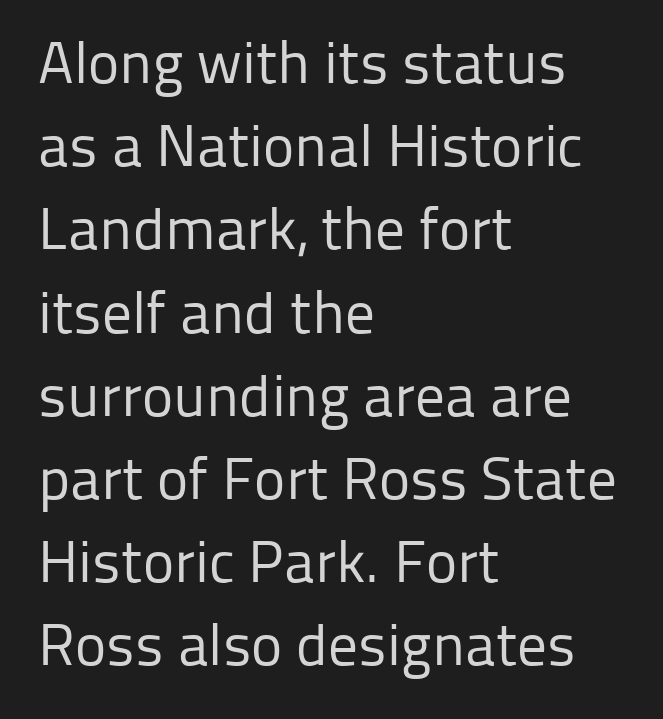
The image shows 59 px regular-weight sans-serif type, upright; set left-aligned, normal line spacing (1.41x), normal letter spacing, not underlined; low stroke contrast and a medium x-height.
